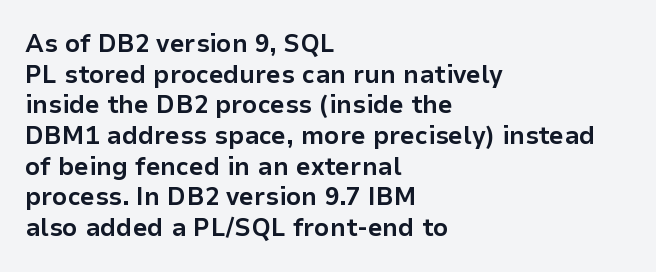
The image shows 26 px bold type, upright; set left-aligned, line spacing 1.18x, normal letter spacing, not underlined.
